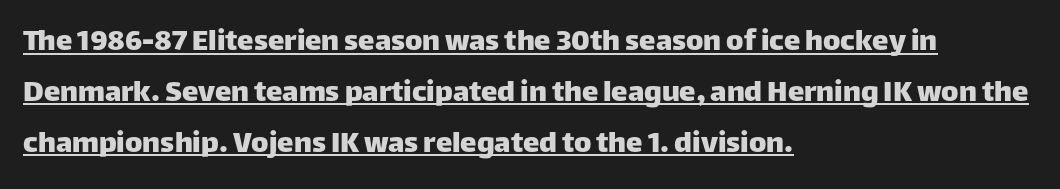
{"serif": "no", "italic": "no", "width": "normal", "stroke_contrast": "low", "x_height": "large", "monospaced": "no", "underline": "yes", "align": "left", "line_spacing": "normal", "line_spacing_ratio": 1.54, "letter_spacing": "normal", "letter_spacing_em": 0.0, "glyph_px": 33}
